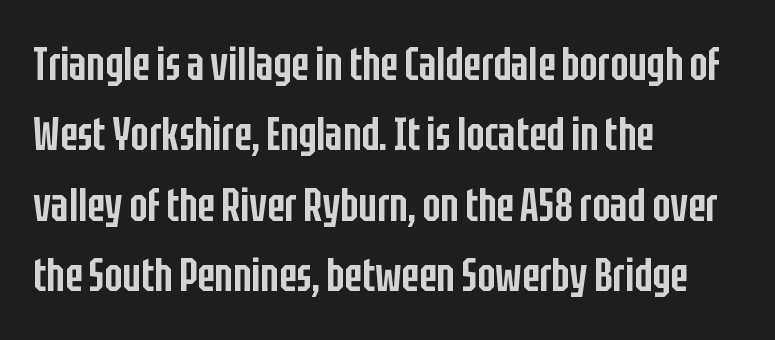
{"serif": "no", "italic": "no", "bold": "semi", "weight": "semibold", "width": "condensed", "stroke_contrast": "low", "x_height": "large", "monospaced": "no", "underline": "no", "align": "left", "line_spacing": "normal", "line_spacing_ratio": 1.5, "letter_spacing": "normal", "letter_spacing_em": 0.0, "glyph_px": 47}
